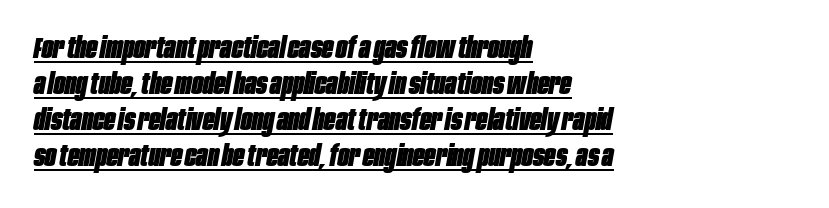
The image shows 30 px heavy, condensed type, italic (leaning right); set left-aligned, line spacing 1.2x, normal letter spacing, underlined; low stroke contrast and a large x-height.
